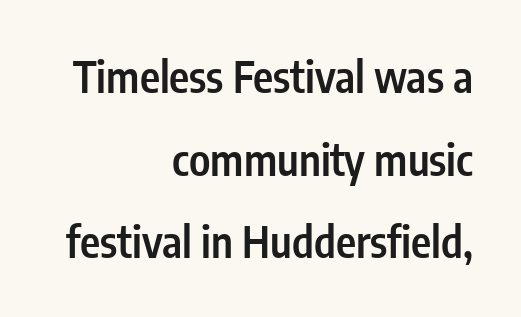
The image shows 43 px semibold, condensed sans-serif type, upright; set right-aligned, loose line spacing (1.92x), normal letter spacing, not underlined; low stroke contrast and a medium x-height.
